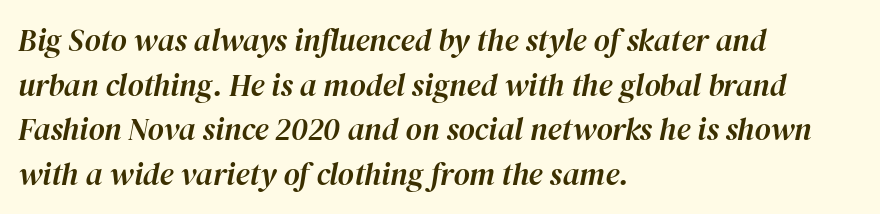
The image shows 31 px text type, italic (leaning right); set left-aligned, normal line spacing (1.44x), normal letter spacing, not underlined; high stroke contrast and a medium x-height.
